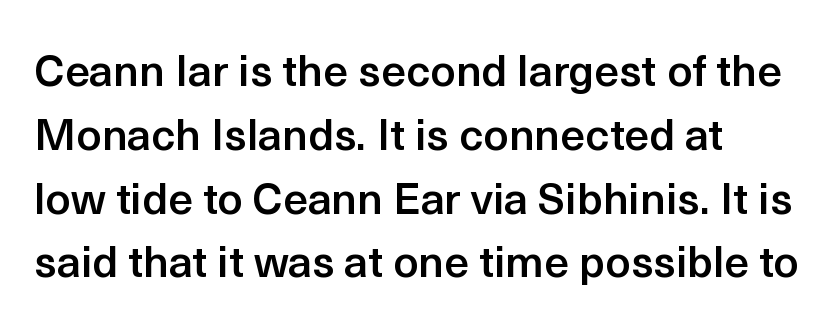
{"serif": "no", "italic": "no", "bold": "semi", "weight": "semibold", "width": "normal", "x_height": "medium", "monospaced": "no", "underline": "no", "align": "left", "line_spacing": "normal", "line_spacing_ratio": 1.45, "letter_spacing": "normal", "letter_spacing_em": 0.0, "glyph_px": 44}
